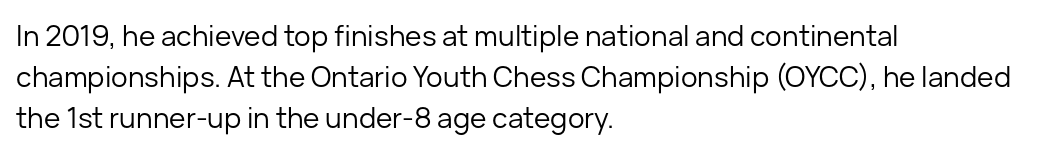
{"serif": "no", "italic": "no", "bold": "no", "weight": "regular", "width": "normal", "stroke_contrast": "low", "x_height": "medium", "monospaced": "no", "underline": "no", "align": "left", "line_spacing": "normal", "line_spacing_ratio": 1.46, "letter_spacing": "normal", "letter_spacing_em": 0.0, "glyph_px": 28}
